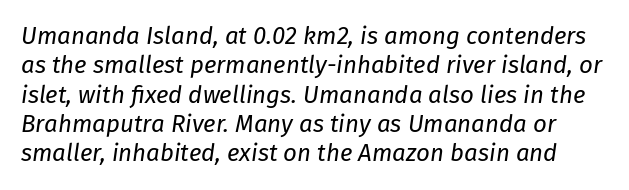
The image shows 24 px text type, italic (leaning right); set line spacing 1.22x, normal letter spacing, not underlined.
